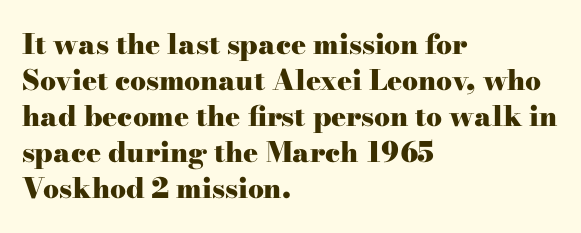
Typesetter's note: full bold, strokes at maximum text heaviness. The specimen reads as upright at a glance. Leftover space on each line is placed entirely after the last word. Varying glyph widths throughout — classic text-font behaviour. What kind of face is this? One with serifs. Summary of vertical rhythm: regular, with standard interline spacing.
